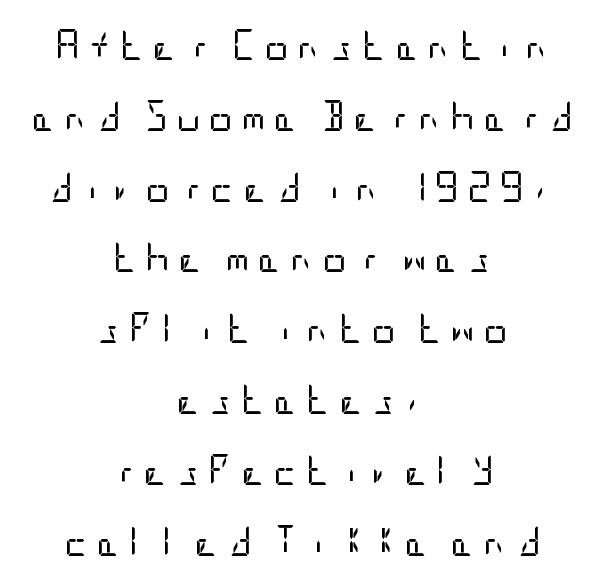
Q: Is the text bold? A: No.
Q: Is the text italic (slanted)? A: No, it is upright.
Q: Is the typeface a serif or a sans-serif typeface? A: Sans-serif.
Q: Is the text underlined? A: No.
Q: How is the paragraph aligned? A: Centered.
Q: Is the spacing between letters normal or unusually wide? A: Unusually wide.
Q: Is the spacing between lines tight, normal or loose? A: Loose.
Q: Width (condensed, normal, or wide)? A: Condensed.
Q: Stroke contrast? A: Low.
Q: x-height? A: Large.
